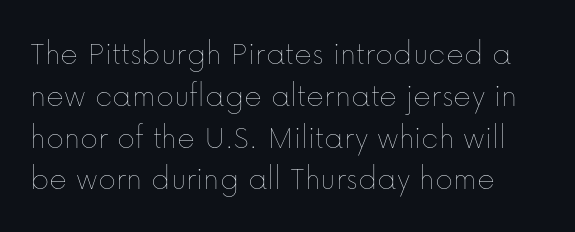
This sample uses an upright cut, with every glyph sitting square on the baseline. The specimen omits any rule beneath the text block's lines. These lines keep a tight, regular rhythm from letter to letter. No chunkiness to these letters — they're not bold. You could not count columns in this text — the font is proportionally spaced.
